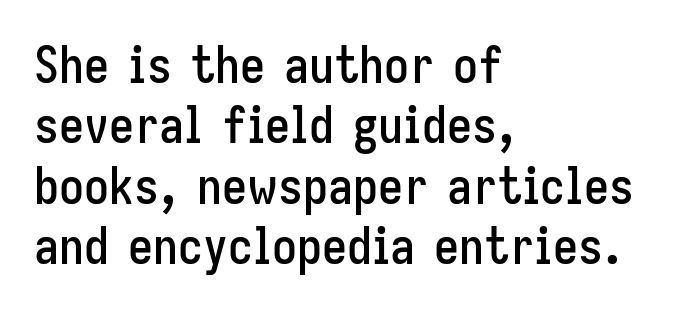
The image shows 50 px condensed sans-serif type, upright; set left-aligned, line spacing 1.21x, normal letter spacing, not underlined; low stroke contrast and a medium x-height.
